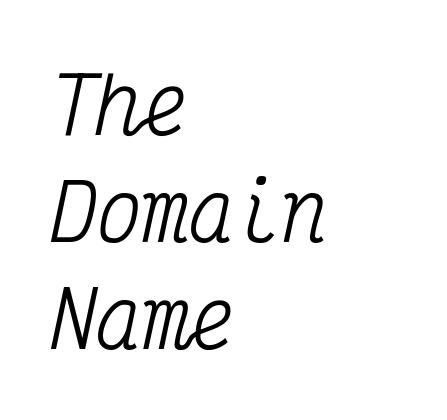
{"serif": "yes", "italic": "yes", "lean": "right", "slant_degrees": 12, "width": "condensed", "stroke_contrast": "medium", "x_height": "medium", "monospaced": "yes", "underline": "no", "align": "left", "line_spacing": "normal", "line_spacing_ratio": 1.39, "letter_spacing": "normal", "letter_spacing_em": 0.0, "glyph_px": 77}
